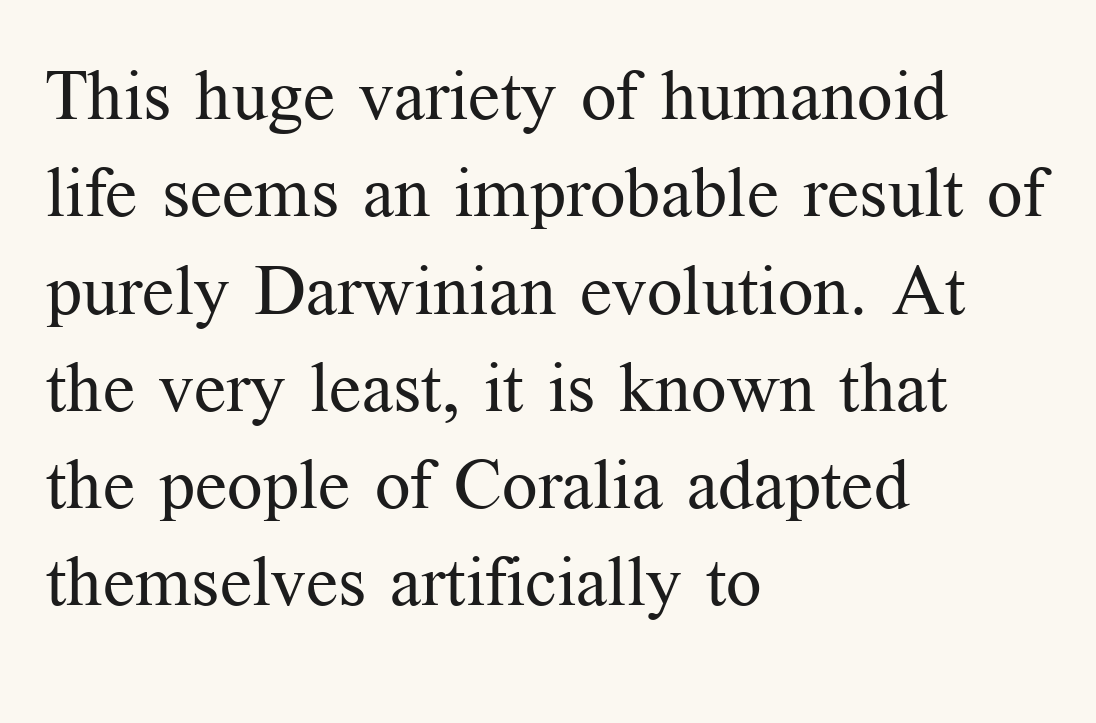
The passage shown is not underscored anywhere. Character widths vary here, with narrow letters taking less room than wide ones. Quick note: not italic, upright. Leftover space on each line is placed entirely after the last word. Nothing heavy about these letters — not bold at all.
